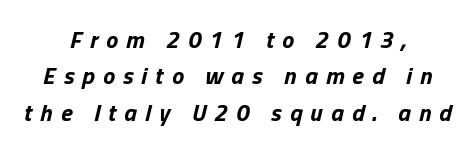
{"italic": "yes", "lean": "right", "slant_degrees": 13, "bold": "yes", "underline": "no", "align": "center", "line_spacing": "normal", "line_spacing_ratio": 1.52, "letter_spacing": "wide", "letter_spacing_em": 0.34, "glyph_px": 24}
